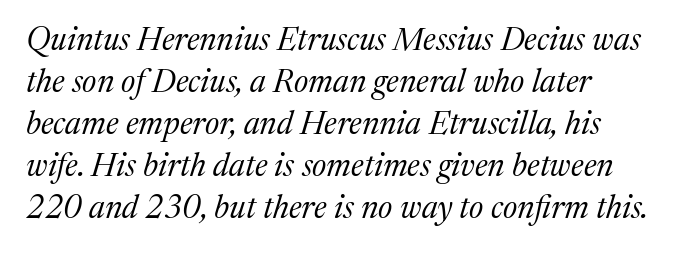
Q: Is the text bold? A: No.
Q: Is the text italic (slanted)? A: Yes, it leans right by about 17 degrees.
Q: Is the typeface a serif or a sans-serif typeface? A: Serif.
Q: Is the text underlined? A: No.
Q: How is the paragraph aligned? A: Left-aligned.
Q: Is the spacing between letters normal or unusually wide? A: Normal.
Q: Is the spacing between lines tight, normal or loose? A: Normal.
Q: Width (condensed, normal, or wide)? A: Normal.
Q: Stroke contrast? A: Medium.
Q: x-height? A: Medium.
Q: Monospaced? A: No.
